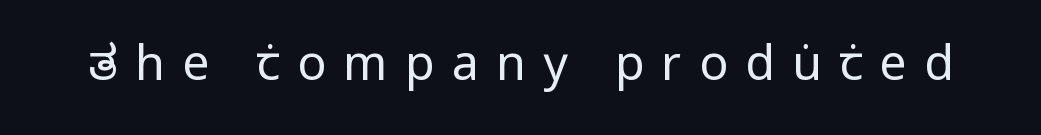
The image shows 48 px regular-weight, condensed sans-serif type, upright; set unusually wide letter spacing (+0.36 em), not underlined; low stroke contrast and a large x-height.
